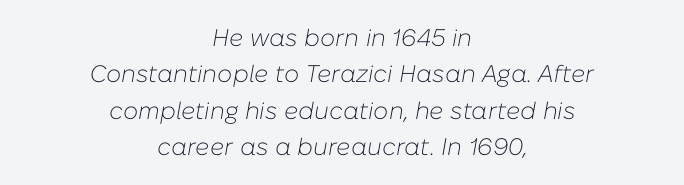
Q: Is the text bold? A: No.
Q: Is the text italic (slanted)? A: Yes, it leans right by about 10 degrees.
Q: Is the text underlined? A: No.
Q: How is the paragraph aligned? A: Centered.
Q: Is the spacing between letters normal or unusually wide? A: Normal.
Q: Is the spacing between lines tight, normal or loose? A: Normal.
